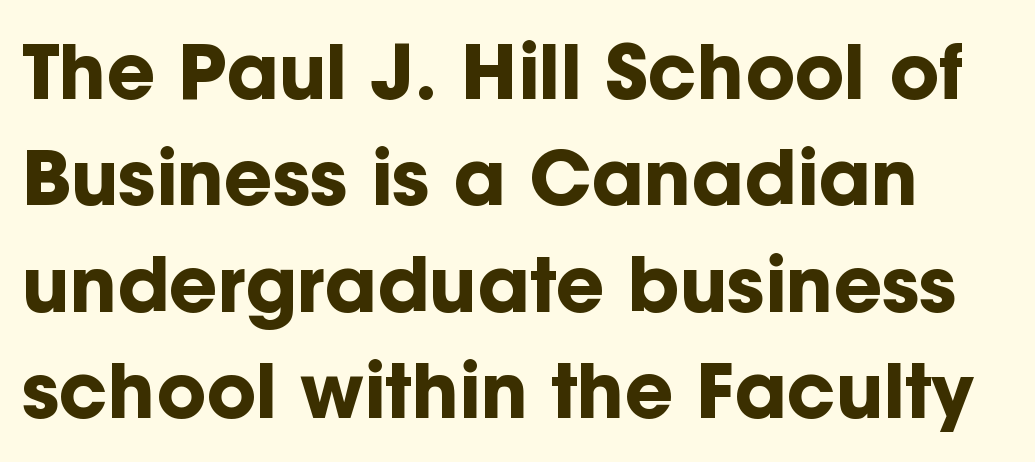
The image shows 75 px bold sans-serif type, upright; set normal line spacing (1.42x), normal letter spacing, not underlined; low stroke contrast and a medium x-height.
